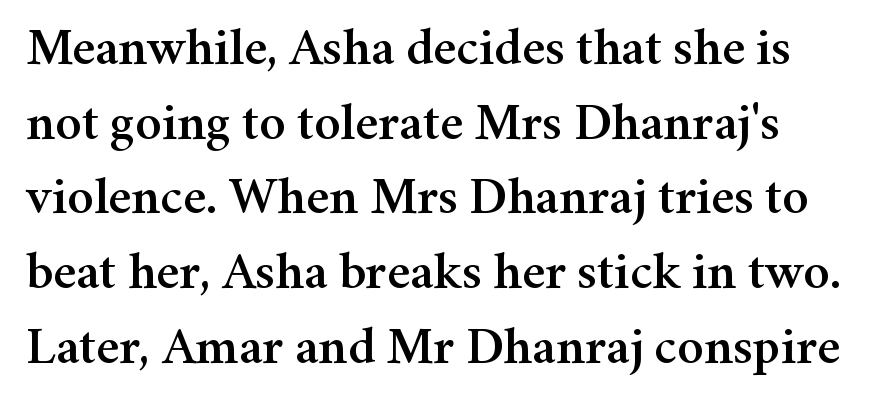
{"serif": "yes", "italic": "no", "width": "normal", "stroke_contrast": "medium", "x_height": "medium", "monospaced": "no", "underline": "no", "line_spacing": "normal", "line_spacing_ratio": 1.41, "letter_spacing": "normal", "letter_spacing_em": 0.0, "glyph_px": 53}
